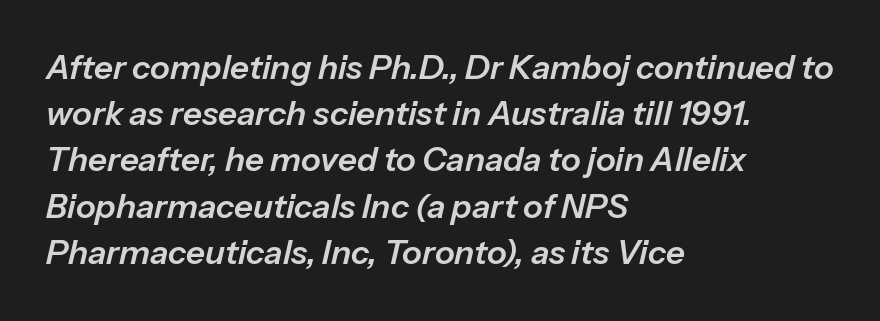
The image shows 33 px text type, italic (leaning right); set left-aligned, normal line spacing (1.4x), normal letter spacing, not underlined; low stroke contrast and a medium x-height.
